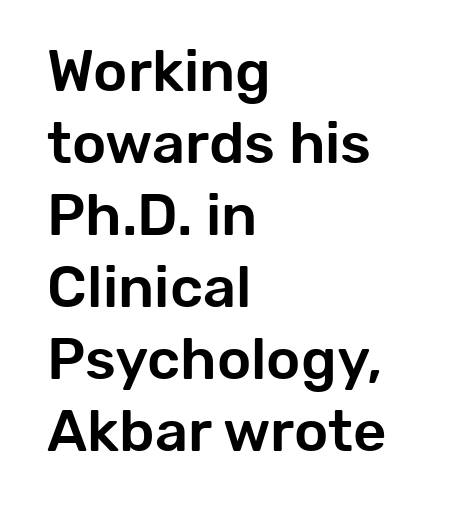
Q: Is the text italic (slanted)? A: No, it is upright.
Q: Is the typeface a serif or a sans-serif typeface? A: Sans-serif.
Q: Is the text underlined? A: No.
Q: How is the paragraph aligned? A: Left-aligned.
Q: Is the spacing between letters normal or unusually wide? A: Normal.
Q: Width (condensed, normal, or wide)? A: Normal.
Q: Stroke contrast? A: Low.
Q: x-height? A: Medium.
Q: Monospaced? A: No.
